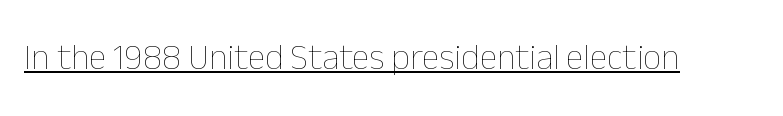
Inter-character spacing is left at the font's built-in metrics. Notice how the stems are strictly vertical — no italics here. The weight tops out at a normal text grade. This sample has the flowing, uneven cadence of proportional lettering.
